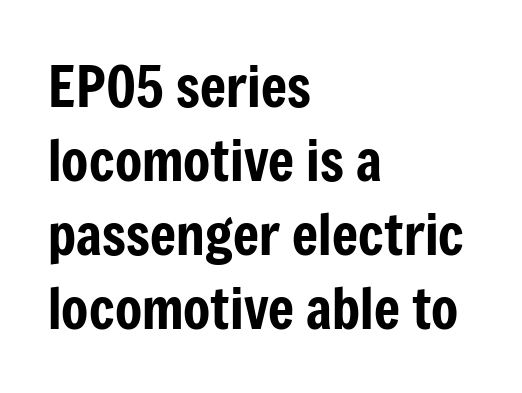
The image shows 56 px condensed sans-serif type, upright; set left-aligned, normal line spacing (1.32x), normal letter spacing, not underlined; low stroke contrast and a medium x-height.
